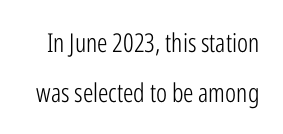
{"italic": "no", "bold": "no", "underline": "no", "line_spacing": "loose", "line_spacing_ratio": 1.91, "letter_spacing": "normal", "letter_spacing_em": 0.0, "glyph_px": 26}
